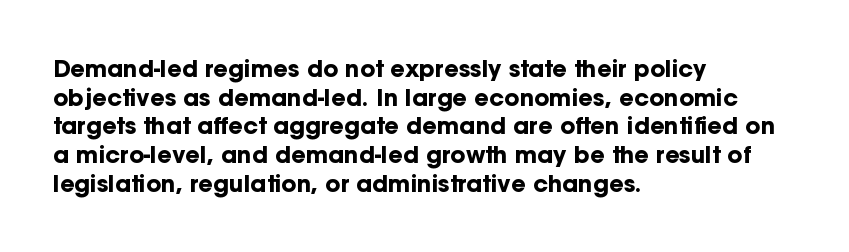
Q: Is the text bold? A: Yes.
Q: Is the text italic (slanted)? A: No, it is upright.
Q: Is the text underlined? A: No.
Q: How is the paragraph aligned? A: Left-aligned.
Q: Is the spacing between letters normal or unusually wide? A: Normal.
Q: Is the spacing between lines tight, normal or loose? A: Normal.
